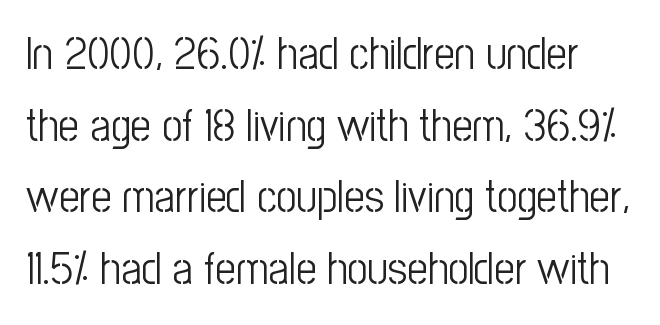
The letters stand straight up with perfectly vertical stems. These lines are rendered in a variable-pitch font. Just letters on the line, the space beneath them empty. Each word holds together tightly as a unit, with standard inter-letter gaps.
